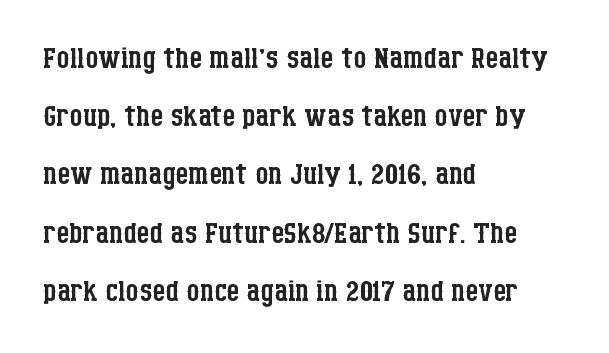
{"serif": "yes", "italic": "no", "bold": "no", "weight": "regular", "width": "condensed", "stroke_contrast": "low", "x_height": "large", "monospaced": "no", "underline": "no", "align": "left", "line_spacing": "normal", "line_spacing_ratio": 1.42, "letter_spacing": "normal", "letter_spacing_em": 0.0, "glyph_px": 41}
